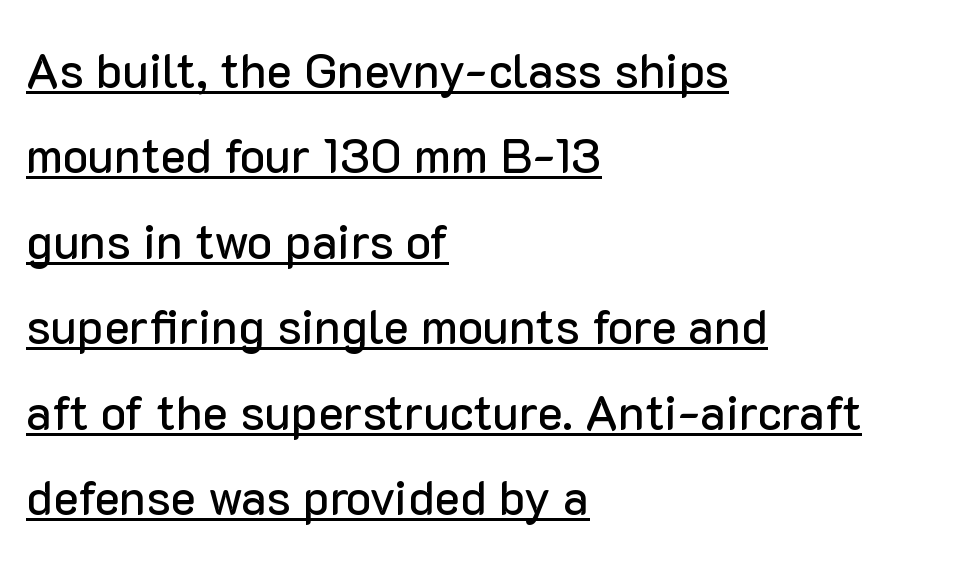
Q: Is the text italic (slanted)? A: No, it is upright.
Q: Is the typeface a serif or a sans-serif typeface? A: Sans-serif.
Q: Is the text underlined? A: Yes.
Q: How is the paragraph aligned? A: Left-aligned.
Q: Is the spacing between letters normal or unusually wide? A: Normal.
Q: Width (condensed, normal, or wide)? A: Normal.
Q: Stroke contrast? A: Low.
Q: x-height? A: Medium.
Q: Monospaced? A: No.
